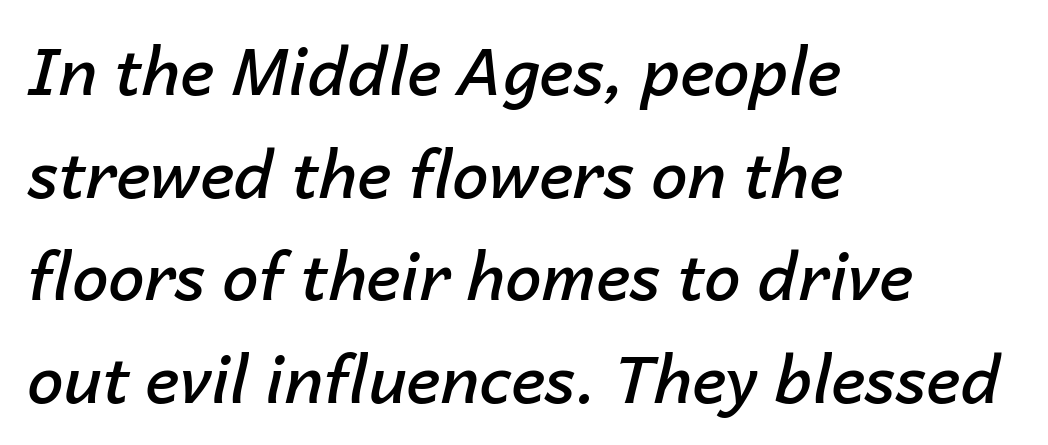
Q: Is the text bold? A: Semi-bold.
Q: Is the text italic (slanted)? A: Yes, it leans right by about 14 degrees.
Q: Is the text underlined? A: No.
Q: How is the paragraph aligned? A: Left-aligned.
Q: Is the spacing between letters normal or unusually wide? A: Normal.
Q: Is the spacing between lines tight, normal or loose? A: Normal.
Q: Width (condensed, normal, or wide)? A: Normal.
Q: Stroke contrast? A: Low.
Q: x-height? A: Medium.
Q: Monospaced? A: No.
